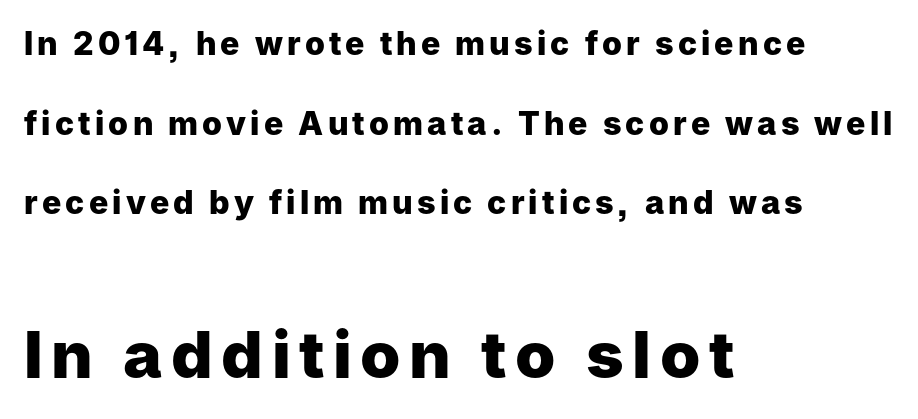
The image shows 65 px heavy sans-serif type, upright; set left-aligned, loose line spacing (2.49x), not underlined; the second (bottom) block is 2.03x larger; low stroke contrast and a medium x-height.
